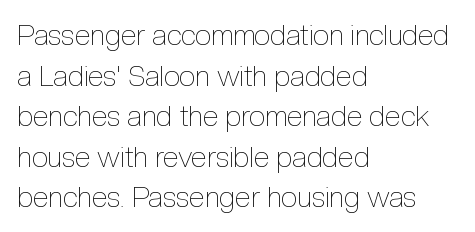
Compared with typical body copy, the letter spacing here is the same. The letters stand straight up with perfectly vertical stems. Reading down the column, the eye jumps a familiar distance to each next line. Has an underline been added? It has not. All the whitespace from short lines collects on the right. Note the varied advance widths — an 'i' is clearly narrower than an 'm'.
